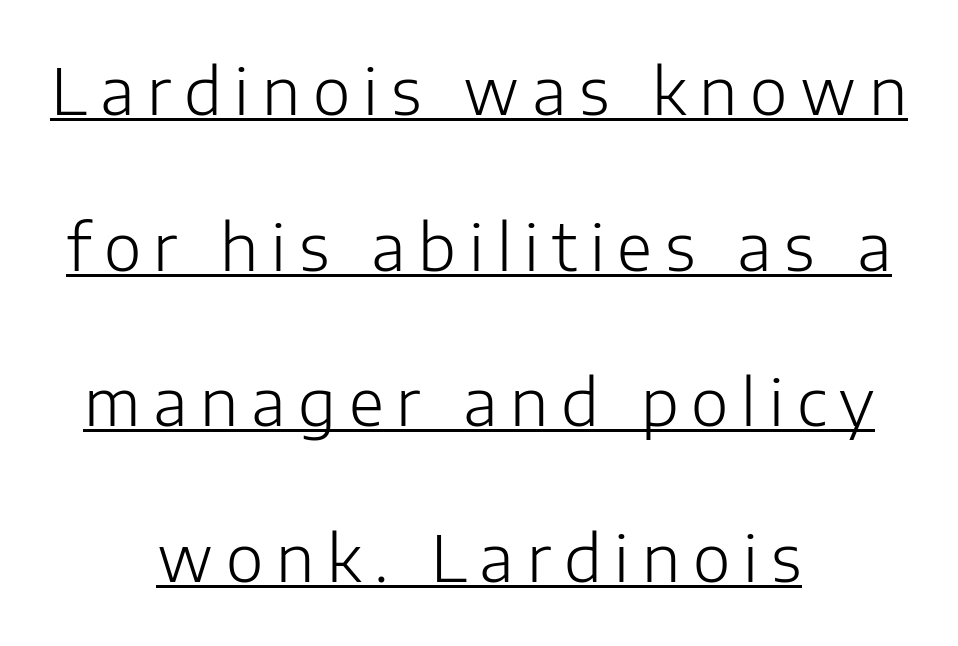
{"serif": "no", "italic": "no", "bold": "no", "weight": "light", "width": "normal", "stroke_contrast": "low", "x_height": "medium", "monospaced": "no", "underline": "yes", "align": "center", "line_spacing": "loose", "line_spacing_ratio": 2.43, "letter_spacing": "wide", "letter_spacing_em": 0.2, "glyph_px": 64}
